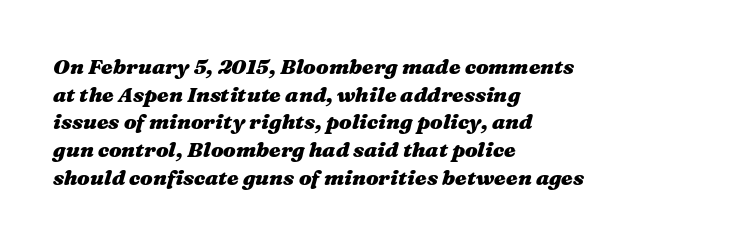
Q: Is the text bold? A: Yes.
Q: Is the text italic (slanted)? A: Yes, it leans right by about 16 degrees.
Q: Is the text underlined? A: No.
Q: How is the paragraph aligned? A: Left-aligned.
Q: Is the spacing between letters normal or unusually wide? A: Normal.
Q: Is the spacing between lines tight, normal or loose? A: Normal.
